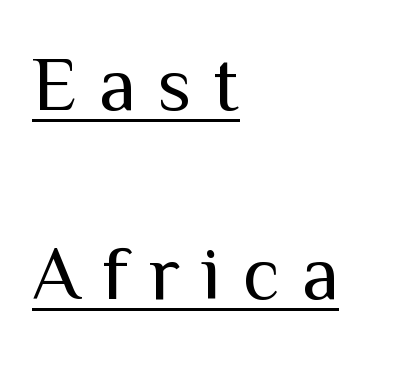
The image shows 76 px regular-weight sans-serif type, upright; set left-aligned, loose line spacing (2.49x), unusually wide letter spacing (+0.29 em), underlined; medium stroke contrast and a medium x-height.
